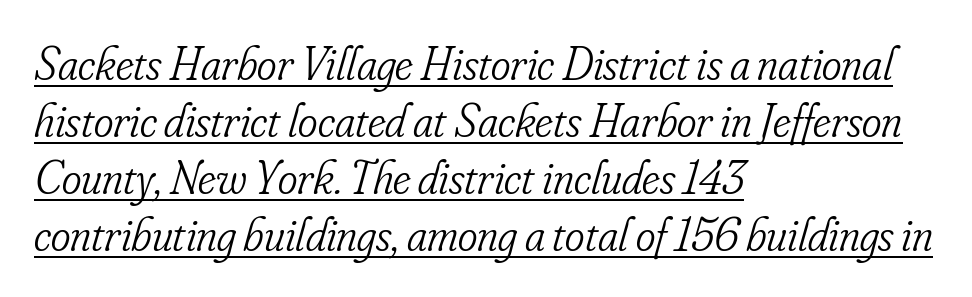
Note: serifs present on the glyphs. Every word sits above its own underline. The typography opts for an oblique posture over an upright one. The passage shown is typed in a proportional face where columns would drift.
